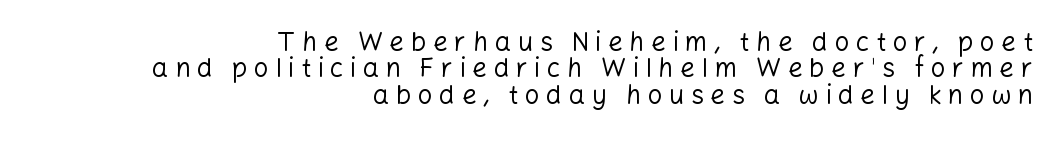
The image shows 26 px text type, upright; set right-aligned, tight line spacing (1.01x), unusually wide letter spacing (+0.25 em), not underlined.
